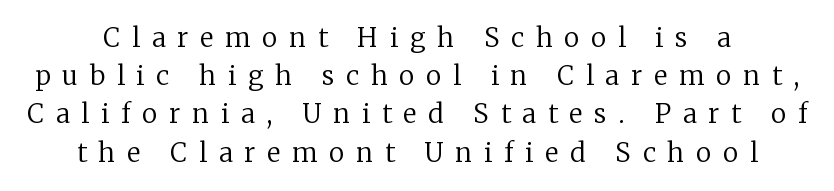
{"italic": "no", "bold": "no", "underline": "no", "line_spacing": "normal", "line_spacing_ratio": 1.47, "letter_spacing": "wide", "letter_spacing_em": 0.46, "glyph_px": 26}
